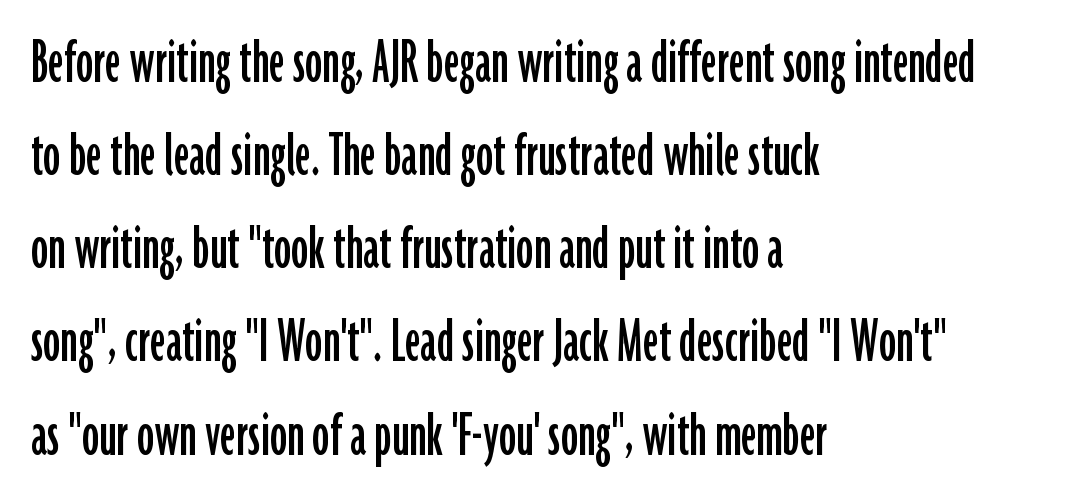
The characters display no serif detailing; their extremities are plain. A typesetter would mark this as roman, not italic. Underlining? Definitely not there. The passage is arranged the way most books set body copy — flush left.
